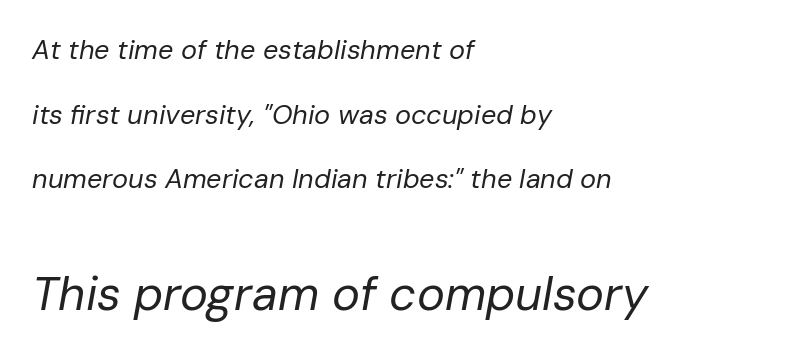
Look at the tracking — it's just the regular setting, nothing added. A student would notice the bottom passage is typeset larger than what precedes it. Quick note: underline off. Nothing heavy about these letters — not bold at all.
